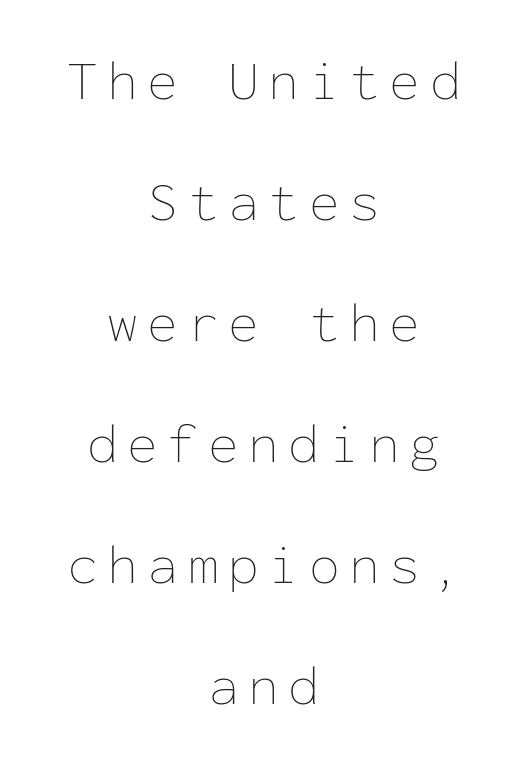
The image shows 56 px thin type, upright, monospaced; set centered, loose line spacing (2.16x), not underlined; low stroke contrast and a medium x-height.
